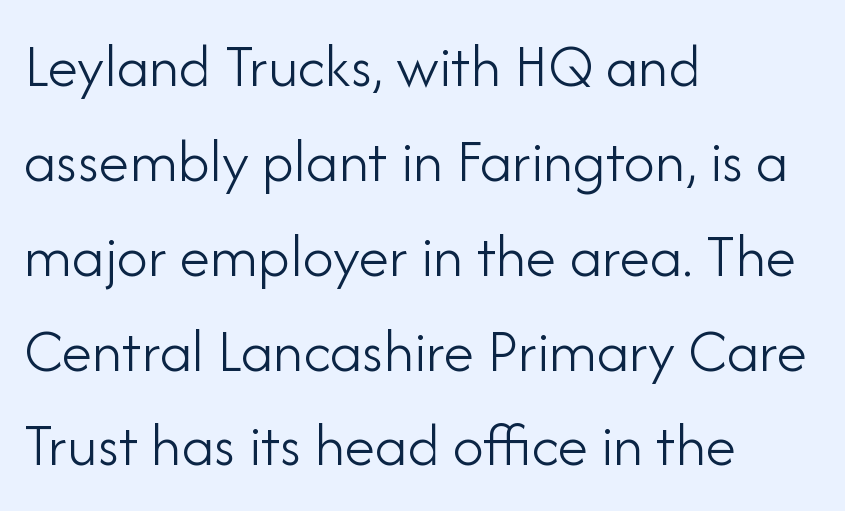
Q: Is the text bold? A: No.
Q: Is the text italic (slanted)? A: No, it is upright.
Q: Is the typeface a serif or a sans-serif typeface? A: Sans-serif.
Q: Is the text underlined? A: No.
Q: How is the paragraph aligned? A: Left-aligned.
Q: Is the spacing between letters normal or unusually wide? A: Normal.
Q: Is the spacing between lines tight, normal or loose? A: Normal.
Q: Width (condensed, normal, or wide)? A: Normal.
Q: Stroke contrast? A: Low.
Q: x-height? A: Small.
Q: Monospaced? A: No.
